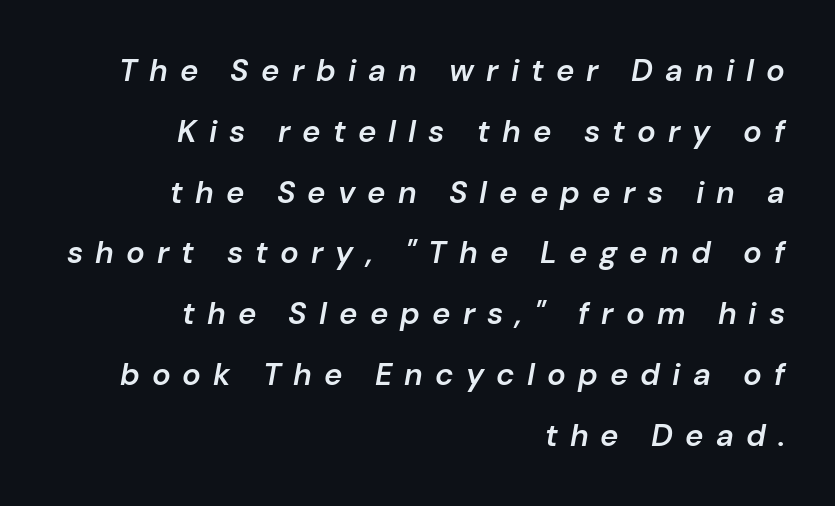
Q: Is the text bold? A: Semi-bold.
Q: Is the text italic (slanted)? A: Yes, it leans right by about 10 degrees.
Q: Is the text underlined? A: No.
Q: How is the paragraph aligned? A: Right-aligned.
Q: Is the spacing between letters normal or unusually wide? A: Unusually wide.
Q: Is the spacing between lines tight, normal or loose? A: Loose.
Q: Width (condensed, normal, or wide)? A: Normal.
Q: Stroke contrast? A: Low.
Q: x-height? A: Medium.
Q: Monospaced? A: No.
